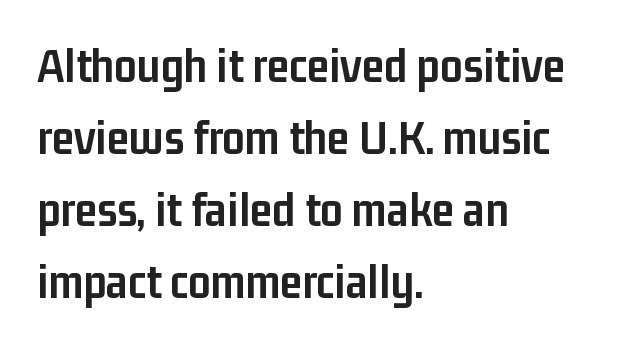
The image shows 50 px semibold, condensed sans-serif type, upright; set left-aligned, normal line spacing (1.44x), normal letter spacing, not underlined; low stroke contrast and a medium x-height.
